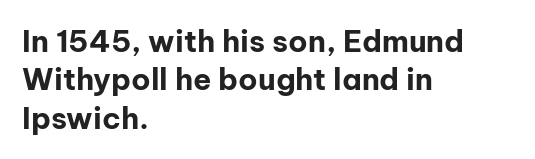
The image shows 30 px bold sans-serif type, upright; set left-aligned, normal line spacing (1.28x), normal letter spacing, not underlined; low stroke contrast and a medium x-height.
